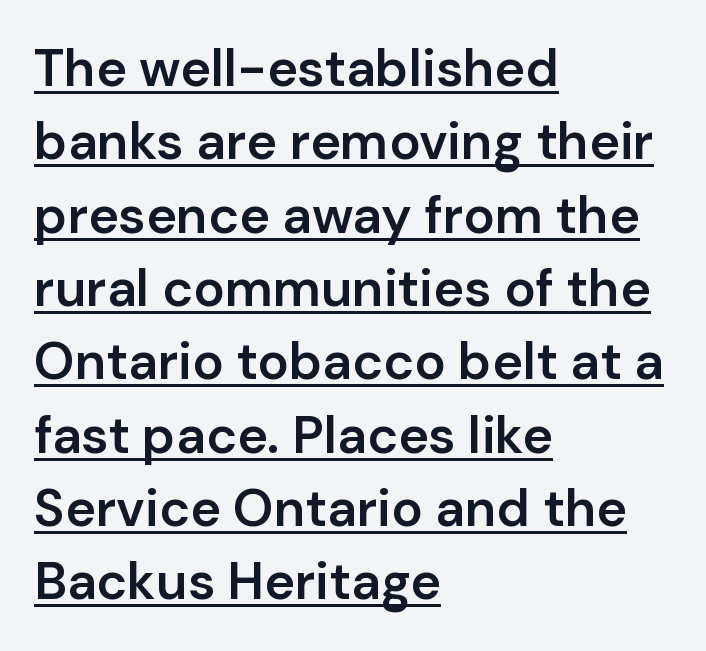
A baseline rule has been typeset under these characters. The rendering anchors every line to the left-hand side. These lines were composed using upright roman letters. Tracking here is standard; glyphs follow each other at the usual distance. Leading: standard.
